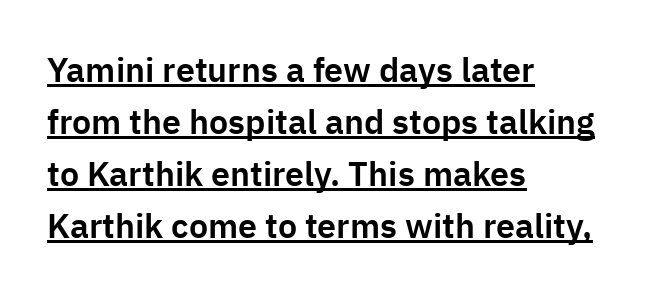
Q: Is the text italic (slanted)? A: No, it is upright.
Q: Is the typeface a serif or a sans-serif typeface? A: Sans-serif.
Q: Is the text underlined? A: Yes.
Q: How is the paragraph aligned? A: Left-aligned.
Q: Is the spacing between letters normal or unusually wide? A: Normal.
Q: Is the spacing between lines tight, normal or loose? A: Normal.
Q: Width (condensed, normal, or wide)? A: Normal.
Q: Stroke contrast? A: Low.
Q: x-height? A: Medium.
Q: Monospaced? A: No.
